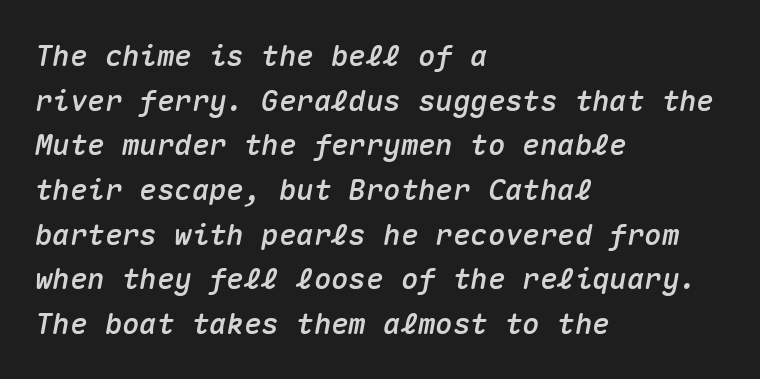
{"italic": "yes", "lean": "right", "slant_degrees": 10, "width": "normal", "stroke_contrast": "medium", "x_height": "medium", "monospaced": "yes", "underline": "no", "align": "left", "line_spacing": "normal", "line_spacing_ratio": 1.54, "letter_spacing": "normal", "letter_spacing_em": 0.0, "glyph_px": 29}
